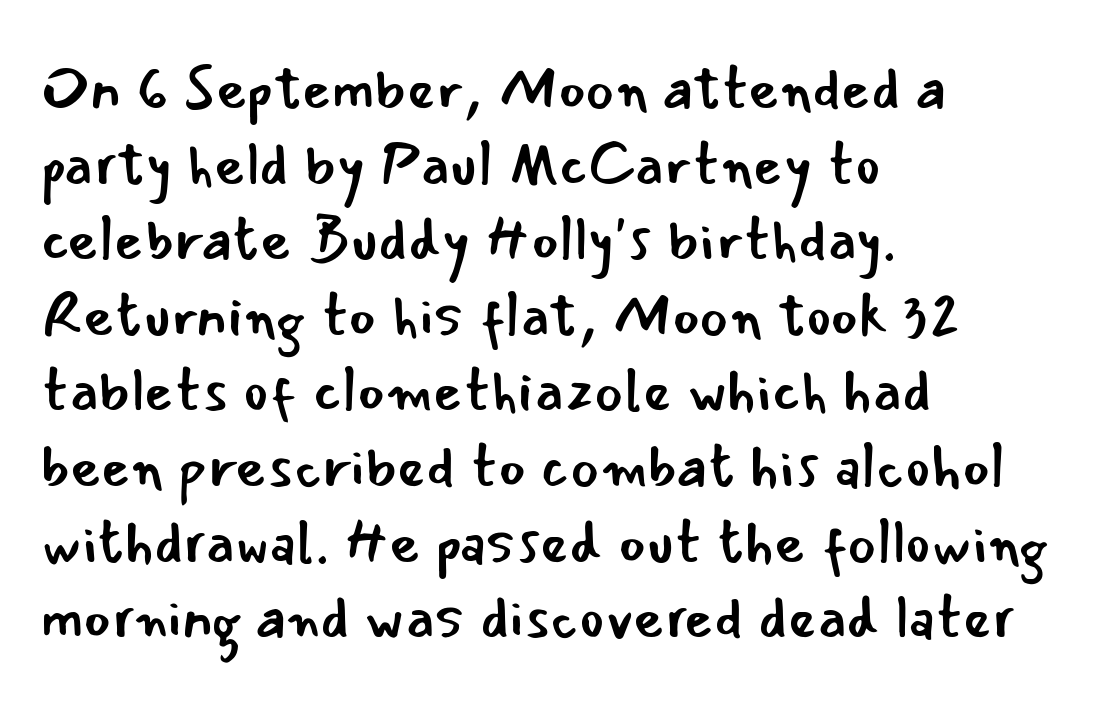
Does the lettering tilt? It doesn't — this is upright. What's the leading like? Ordinary, nothing unusual. Is the letter spacing exaggerated? No — it looks like the ordinary default. The space directly below the letters is spotless. Horizontally, the lines are justified to the leading edge only. Stems here are at most as thick as an everyday book face.
